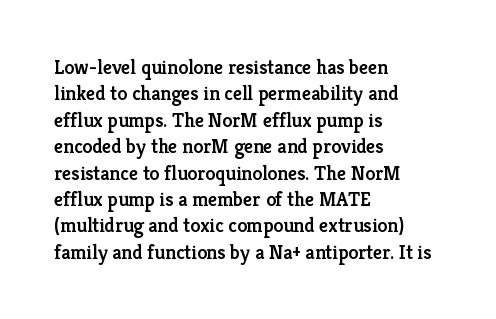
Q: Is the text bold? A: Semi-bold.
Q: Is the text italic (slanted)? A: No, it is upright.
Q: Is the text underlined? A: No.
Q: How is the paragraph aligned? A: Left-aligned.
Q: Is the spacing between letters normal or unusually wide? A: Normal.
Q: Is the spacing between lines tight, normal or loose? A: Normal.
